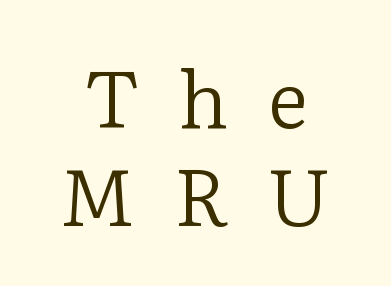
{"serif": "yes", "italic": "no", "bold": "no", "weight": "regular", "width": "normal", "stroke_contrast": "low", "x_height": "medium", "monospaced": "no", "underline": "no", "align": "center", "line_spacing_ratio": 1.24, "letter_spacing": "wide", "letter_spacing_em": 0.49, "glyph_px": 79}
